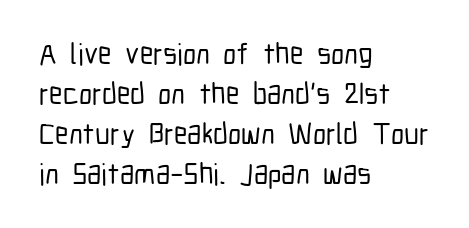
Beneath every word, the page is bare. The font family rendered here belongs to the sans-serif group. Ascenders rise straight up at ninety degrees. The rag falls on the right side of this text block. Here the designer chose a conventional face with non-uniform glyph widths. Tracking here is standard; glyphs follow each other at the usual distance.
